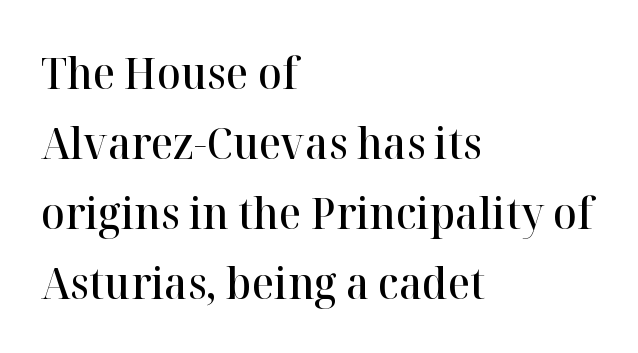
Q: Is the text bold? A: Semi-bold.
Q: Is the text italic (slanted)? A: No, it is upright.
Q: Is the typeface a serif or a sans-serif typeface? A: Serif.
Q: Is the text underlined? A: No.
Q: How is the paragraph aligned? A: Left-aligned.
Q: Is the spacing between letters normal or unusually wide? A: Normal.
Q: Is the spacing between lines tight, normal or loose? A: Normal.
Q: Width (condensed, normal, or wide)? A: Normal.
Q: Stroke contrast? A: High.
Q: x-height? A: Medium.
Q: Monospaced? A: No.
